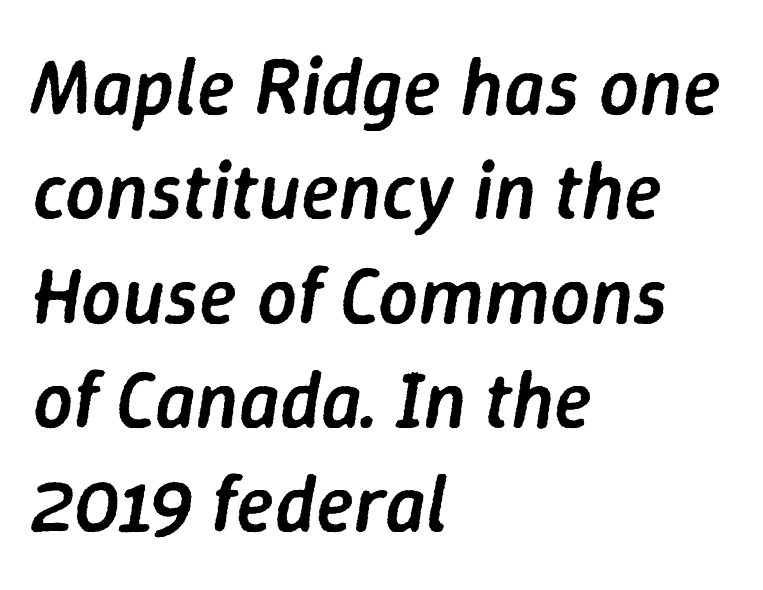
{"italic": "yes", "lean": "right", "slant_degrees": 9, "bold": "semi", "weight": "semibold", "width": "normal", "stroke_contrast": "low", "x_height": "medium", "monospaced": "no", "underline": "no", "align": "left", "line_spacing": "normal", "line_spacing_ratio": 1.32, "letter_spacing": "normal", "letter_spacing_em": 0.0, "glyph_px": 79}
